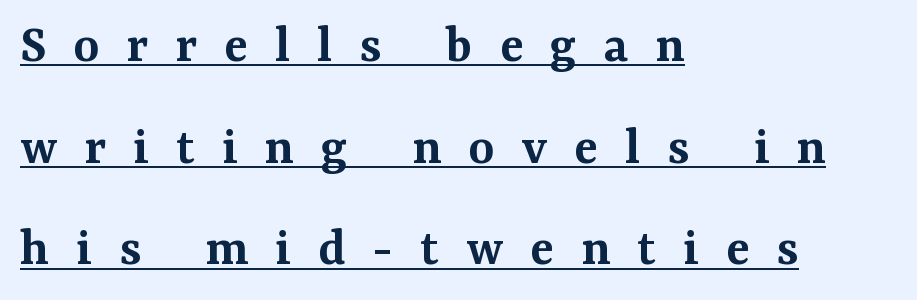
Q: Is the text bold? A: Semi-bold.
Q: Is the text italic (slanted)? A: No, it is upright.
Q: Is the typeface a serif or a sans-serif typeface? A: Serif.
Q: Is the text underlined? A: Yes.
Q: How is the paragraph aligned? A: Left-aligned.
Q: Is the spacing between letters normal or unusually wide? A: Unusually wide.
Q: Width (condensed, normal, or wide)? A: Normal.
Q: Stroke contrast? A: Medium.
Q: x-height? A: Medium.
Q: Monospaced? A: No.
